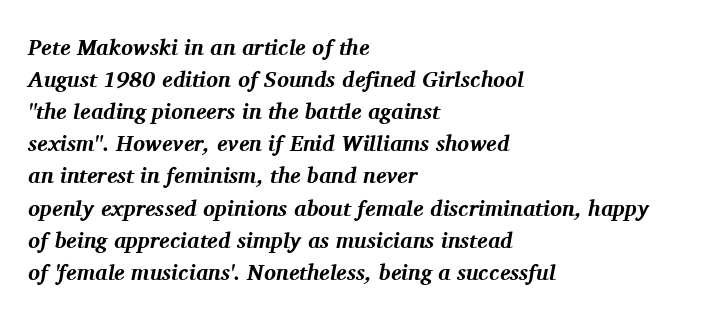
Q: Is the text bold? A: Yes.
Q: Is the text italic (slanted)? A: Yes, it leans right by about 11 degrees.
Q: Is the text underlined? A: No.
Q: How is the paragraph aligned? A: Left-aligned.
Q: Is the spacing between letters normal or unusually wide? A: Normal.
Q: Is the spacing between lines tight, normal or loose? A: Normal.
